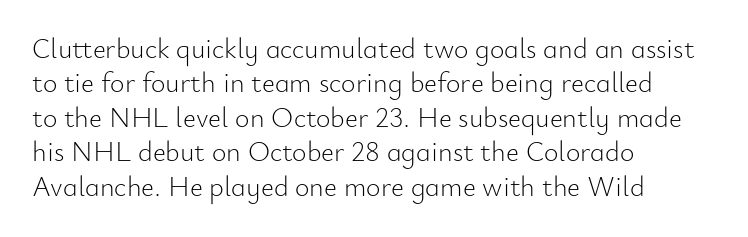
Q: Is the text bold? A: No.
Q: Is the text italic (slanted)? A: No, it is upright.
Q: Is the typeface a serif or a sans-serif typeface? A: Sans-serif.
Q: Is the text underlined? A: No.
Q: How is the paragraph aligned? A: Left-aligned.
Q: Is the spacing between letters normal or unusually wide? A: Normal.
Q: Width (condensed, normal, or wide)? A: Normal.
Q: Stroke contrast? A: Low.
Q: x-height? A: Small.
Q: Monospaced? A: No.
